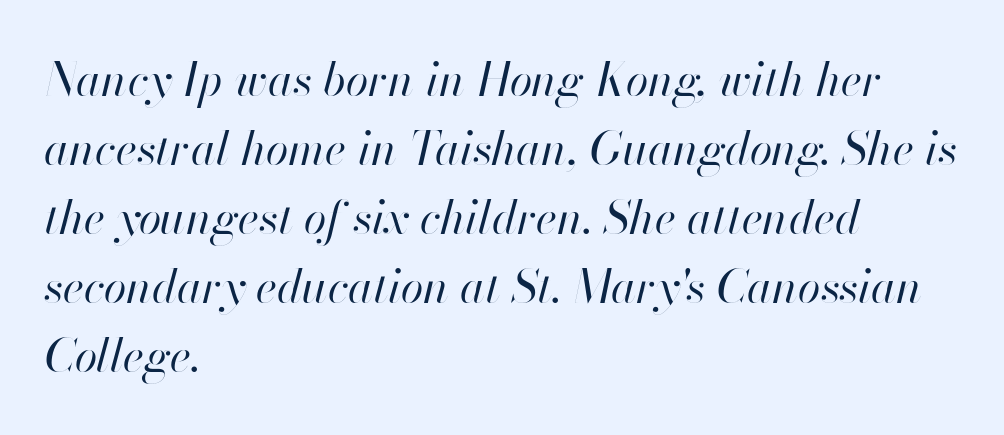
{"italic": "yes", "lean": "right", "slant_degrees": 13, "bold": "no", "weight": "regular", "width": "normal", "stroke_contrast": "high", "x_height": "small", "monospaced": "no", "underline": "no", "align": "left", "line_spacing": "normal", "line_spacing_ratio": 1.5, "letter_spacing": "normal", "letter_spacing_em": 0.0, "glyph_px": 46}
